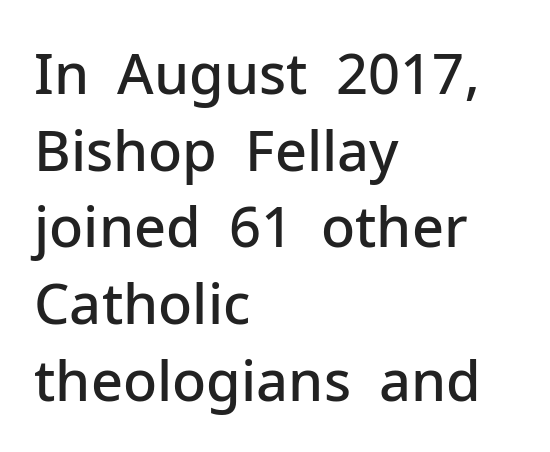
Classification — sans serif. The rendering uses a moderate line-height, typical for paragraphs. The characters look somewhat weighty, a semibold short of true bold. Compared with a centered layout, this one pins lines to the left instead. Rendered with straight, roman letterforms.
